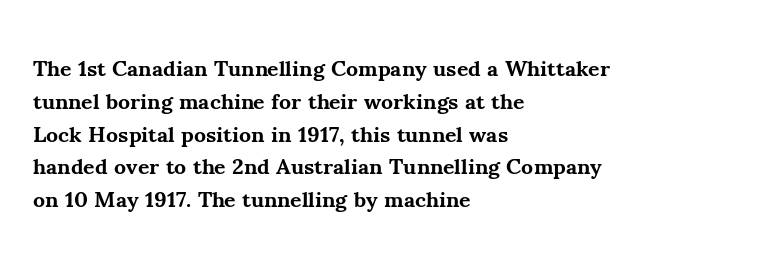
Q: Is the text bold? A: Yes.
Q: Is the text italic (slanted)? A: No, it is upright.
Q: Is the text underlined? A: No.
Q: How is the paragraph aligned? A: Left-aligned.
Q: Is the spacing between letters normal or unusually wide? A: Normal.
Q: Is the spacing between lines tight, normal or loose? A: Normal.
